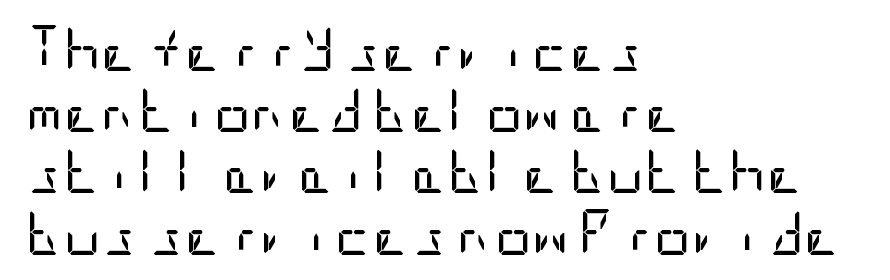
{"serif": "no", "italic": "no", "bold": "no", "weight": "regular", "width": "condensed", "stroke_contrast": "low", "x_height": "large", "underline": "no", "align": "left", "line_spacing": "normal", "line_spacing_ratio": 1.33, "letter_spacing": "normal", "letter_spacing_em": 0.0, "glyph_px": 46}
